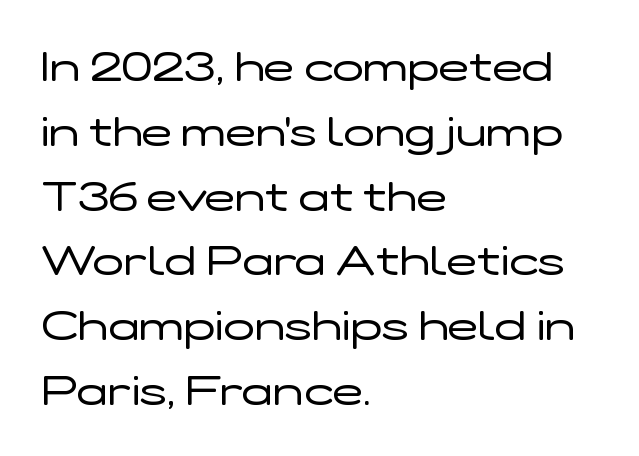
Successive baselines arrive at the customary interval. The text was rendered using a sans face with plain stroke endings. All the whitespace from short lines collects on the right. Stems and bowls with no extra thickness — not bold. Underlining? Definitely not there. Here the designer chose a conventional face with non-uniform glyph widths.
